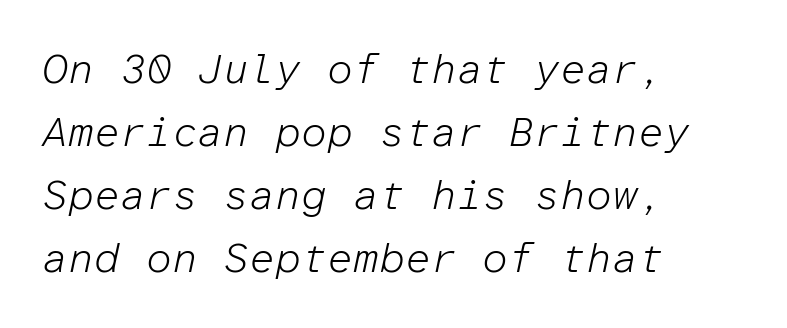
Q: Is the text bold? A: No.
Q: Is the text italic (slanted)? A: Yes, it leans right by about 12 degrees.
Q: Is the text underlined? A: No.
Q: How is the paragraph aligned? A: Left-aligned.
Q: Is the spacing between letters normal or unusually wide? A: Normal.
Q: Is the spacing between lines tight, normal or loose? A: Normal.
Q: Width (condensed, normal, or wide)? A: Normal.
Q: Stroke contrast? A: Low.
Q: x-height? A: Medium.
Q: Monospaced? A: Yes.
